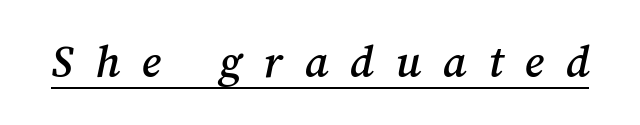
{"width": "normal", "stroke_contrast": "medium", "x_height": "medium", "monospaced": "no", "underline": "yes", "letter_spacing": "wide", "letter_spacing_em": 0.45, "glyph_px": 48}
